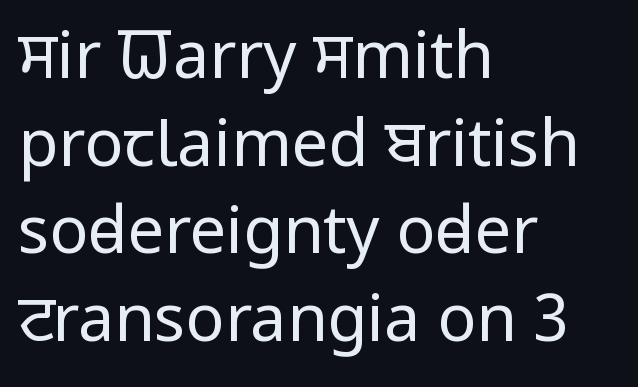
The image shows 65 px regular-weight, condensed sans-serif type, upright; set left-aligned, normal line spacing (1.35x), normal letter spacing, not underlined; low stroke contrast and a large x-height.
